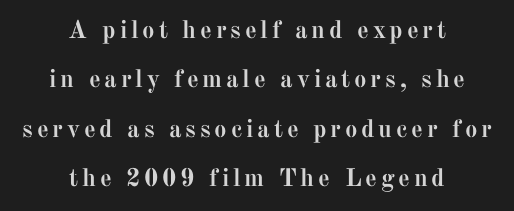
Q: Is the text bold? A: Yes.
Q: Is the text italic (slanted)? A: No, it is upright.
Q: Is the text underlined? A: No.
Q: How is the paragraph aligned? A: Centered.
Q: Is the spacing between lines tight, normal or loose? A: Loose.
